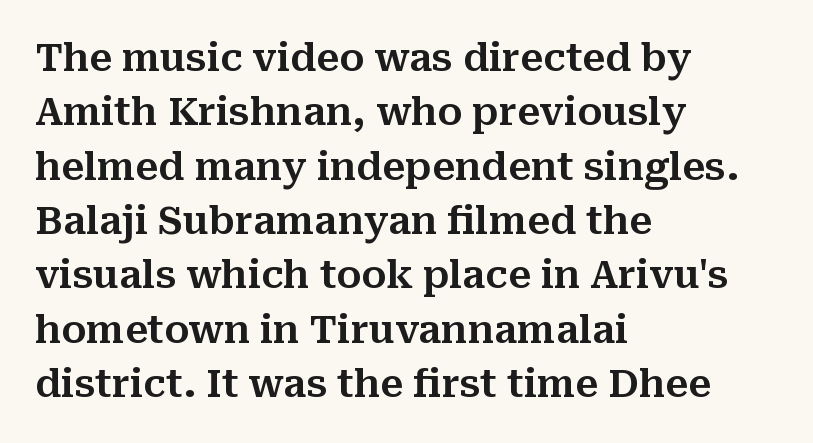
Q: Is the text italic (slanted)? A: No, it is upright.
Q: Is the typeface a serif or a sans-serif typeface? A: Serif.
Q: Is the text underlined? A: No.
Q: How is the paragraph aligned? A: Left-aligned.
Q: Is the spacing between letters normal or unusually wide? A: Normal.
Q: Is the spacing between lines tight, normal or loose? A: Normal.
Q: Width (condensed, normal, or wide)? A: Normal.
Q: Stroke contrast? A: Medium.
Q: x-height? A: Medium.
Q: Monospaced? A: No.
